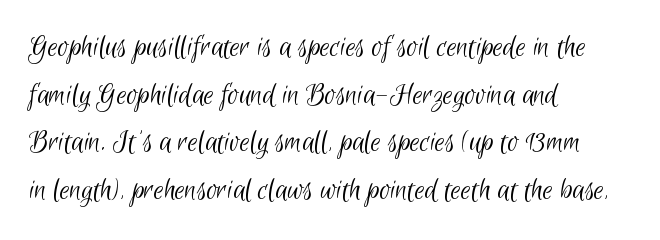
Q: Is the text bold? A: No.
Q: Is the typeface a serif or a sans-serif typeface? A: Sans-serif.
Q: Is the text underlined? A: No.
Q: How is the paragraph aligned? A: Left-aligned.
Q: Is the spacing between letters normal or unusually wide? A: Normal.
Q: Is the spacing between lines tight, normal or loose? A: Normal.
Q: Width (condensed, normal, or wide)? A: Condensed.
Q: Stroke contrast? A: Low.
Q: x-height? A: Small.
Q: Monospaced? A: No.
